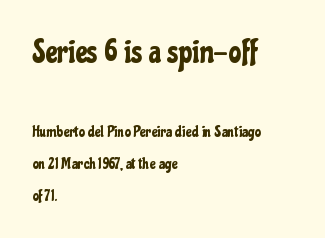
The image shows 32 px condensed sans-serif type, upright; set left-aligned, loose line spacing (2.0x), normal letter spacing, not underlined; the first (top) block is 2.0x larger; low stroke contrast and a medium x-height.
